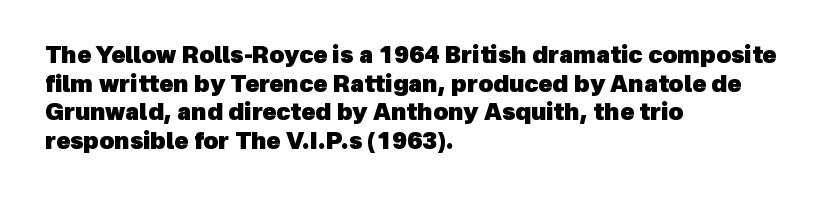
{"bold": "yes", "underline": "no", "align": "left", "line_spacing_ratio": 1.24, "letter_spacing": "normal", "letter_spacing_em": 0.0, "glyph_px": 23}
